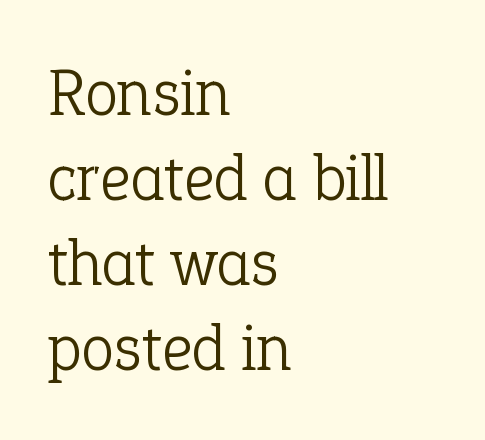
When letters stand straight like this, we call the style roman or upright. Notice how descenders clear the ascenders below comfortably — that's standard leading. Only glyphs here, with clear space below each row. How are the letters spaced? Ordinarily, with no added tracking.
